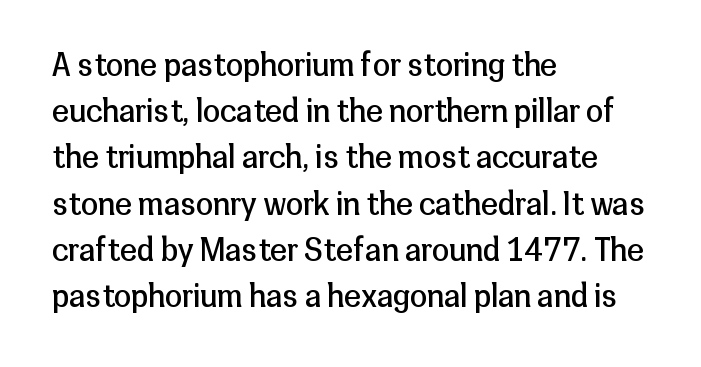
If you drew a line through each stem, it would be perfectly vertical. Check under the words: just untouched page. You could not count columns in this text — the font is proportionally spaced. Baseline-to-baseline distance is the conventional proportion of letter height. The line texture is even and compact thanks to regular tracking.
